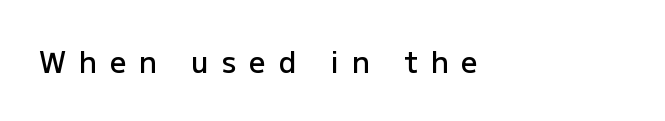
{"serif": "no", "italic": "no", "bold": "semi", "weight": "semibold", "width": "normal", "stroke_contrast": "low", "x_height": "medium", "monospaced": "no", "underline": "no", "align": "left", "letter_spacing": "wide", "letter_spacing_em": 0.45, "glyph_px": 29}
